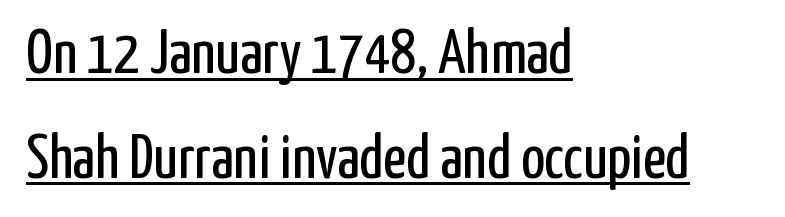
{"serif": "no", "italic": "no", "bold": "no", "weight": "regular", "width": "condensed", "stroke_contrast": "low", "x_height": "medium", "monospaced": "no", "underline": "yes", "align": "left", "line_spacing": "normal", "line_spacing_ratio": 1.66, "letter_spacing": "normal", "letter_spacing_em": 0.0, "glyph_px": 63}
